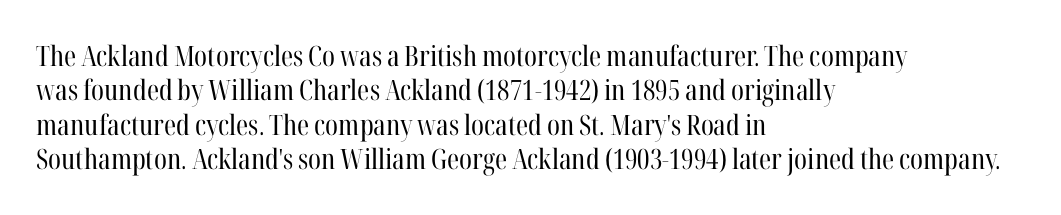
Q: Is the text bold? A: No.
Q: Is the text italic (slanted)? A: No, it is upright.
Q: Is the typeface a serif or a sans-serif typeface? A: Serif.
Q: Is the text underlined? A: No.
Q: How is the paragraph aligned? A: Left-aligned.
Q: Is the spacing between letters normal or unusually wide? A: Normal.
Q: Width (condensed, normal, or wide)? A: Condensed.
Q: Stroke contrast? A: High.
Q: x-height? A: Medium.
Q: Monospaced? A: No.
